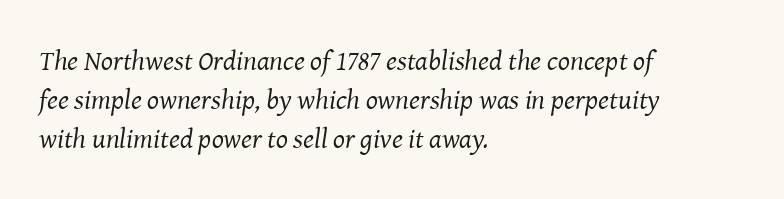
The image shows 28 px regular-weight serif type, italic (leaning right); set left-aligned, normal line spacing (1.4x), normal letter spacing, not underlined; medium stroke contrast and a medium x-height.
